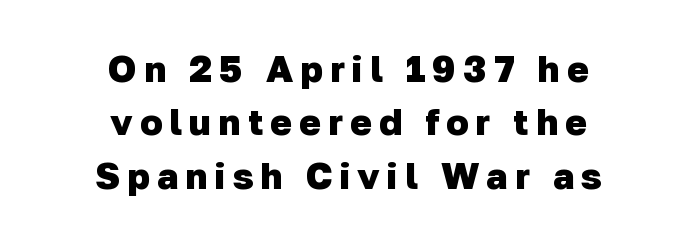
Q: Is the text bold? A: Yes.
Q: Is the typeface a serif or a sans-serif typeface? A: Sans-serif.
Q: Is the text underlined? A: No.
Q: How is the paragraph aligned? A: Centered.
Q: Is the spacing between lines tight, normal or loose? A: Normal.
Q: Width (condensed, normal, or wide)? A: Normal.
Q: Stroke contrast? A: Low.
Q: x-height? A: Medium.
Q: Monospaced? A: No.
